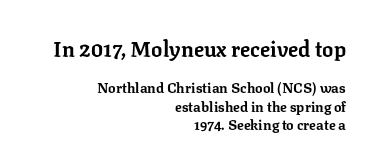
{"italic": "no", "bold": "yes", "underline": "no", "align": "right", "line_spacing": "normal", "line_spacing_ratio": 1.34, "letter_spacing": "normal", "letter_spacing_em": 0.0, "larger_block": "first", "size_ratio": 1.5, "glyph_px": 21}
